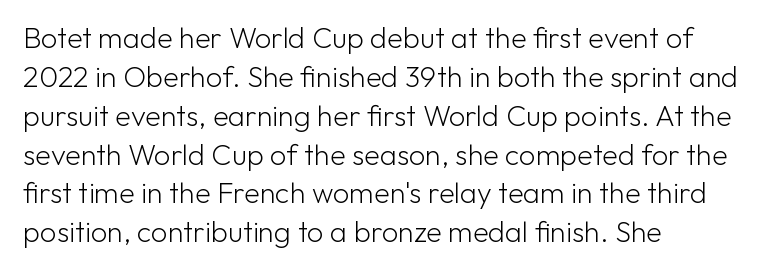
Q: Is the text bold? A: No.
Q: Is the text italic (slanted)? A: No, it is upright.
Q: Is the typeface a serif or a sans-serif typeface? A: Sans-serif.
Q: Is the text underlined? A: No.
Q: How is the paragraph aligned? A: Left-aligned.
Q: Is the spacing between letters normal or unusually wide? A: Normal.
Q: Is the spacing between lines tight, normal or loose? A: Normal.
Q: Width (condensed, normal, or wide)? A: Normal.
Q: Stroke contrast? A: Low.
Q: x-height? A: Medium.
Q: Monospaced? A: No.
